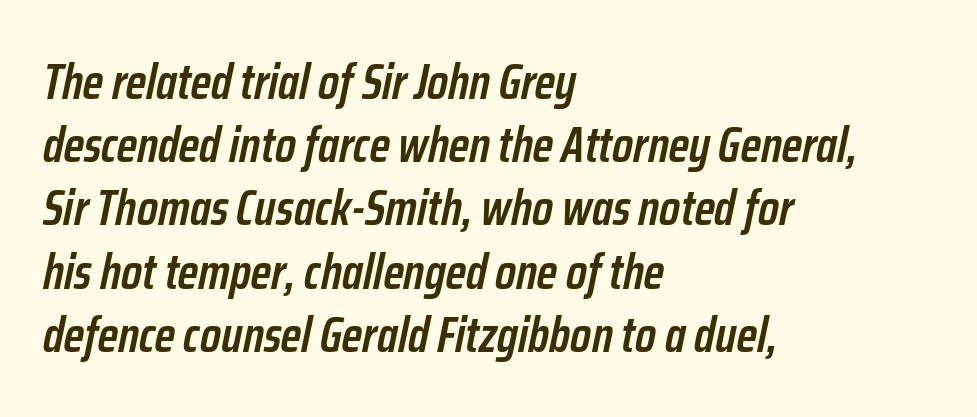
Compared with typical body copy, the letter spacing here is the same. Students, observe: this is what conventionally led text looks like. You could not count columns in this text — the font is proportionally spaced. Its strokes are somewhat broadened, the hallmark of semibold type.
